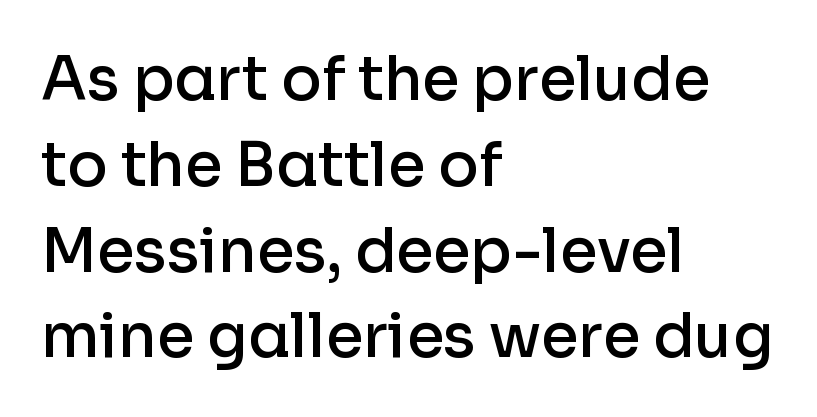
The image shows 60 px semibold sans-serif type, upright; set left-aligned, normal line spacing (1.43x), normal letter spacing, not underlined; low stroke contrast and a medium x-height.
